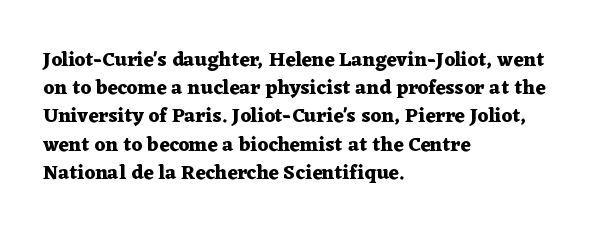
{"italic": "no", "bold": "yes", "underline": "no", "align": "left", "line_spacing": "normal", "line_spacing_ratio": 1.41, "letter_spacing": "normal", "letter_spacing_em": 0.0, "glyph_px": 20}
